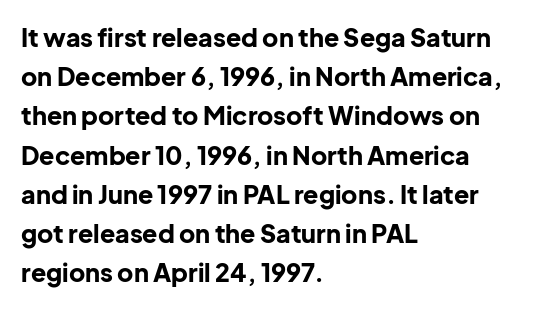
Q: Is the text bold? A: Yes.
Q: Is the text italic (slanted)? A: No, it is upright.
Q: Is the text underlined? A: No.
Q: How is the paragraph aligned? A: Left-aligned.
Q: Is the spacing between letters normal or unusually wide? A: Normal.
Q: Is the spacing between lines tight, normal or loose? A: Normal.
